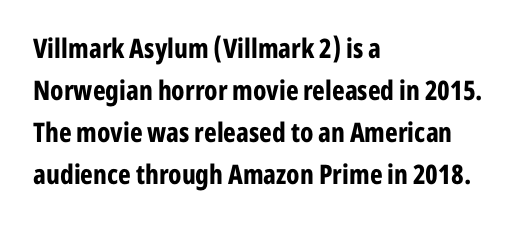
{"italic": "no", "bold": "yes", "underline": "no", "align": "left", "line_spacing": "normal", "line_spacing_ratio": 1.55, "letter_spacing": "normal", "letter_spacing_em": 0.0, "glyph_px": 27}
